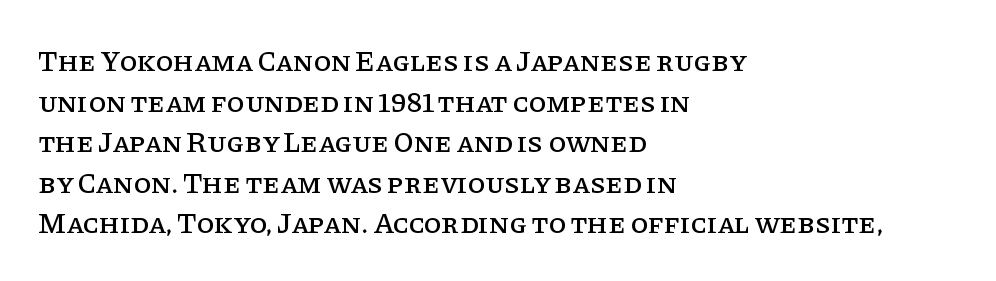
{"serif": "yes", "italic": "no", "width": "normal", "stroke_contrast": "low", "x_height": "large", "monospaced": "no", "underline": "no", "align": "left", "line_spacing": "normal", "line_spacing_ratio": 1.4, "letter_spacing": "normal", "letter_spacing_em": 0.0, "glyph_px": 29}
